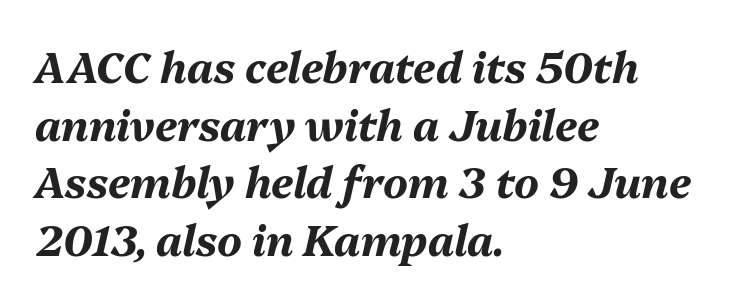
Q: Is the text bold? A: Yes.
Q: Is the text italic (slanted)? A: Yes, it leans right by about 13 degrees.
Q: Is the text underlined? A: No.
Q: How is the paragraph aligned? A: Left-aligned.
Q: Is the spacing between letters normal or unusually wide? A: Normal.
Q: Is the spacing between lines tight, normal or loose? A: Normal.
Q: Width (condensed, normal, or wide)? A: Normal.
Q: Stroke contrast? A: Medium.
Q: x-height? A: Medium.
Q: Monospaced? A: No.
